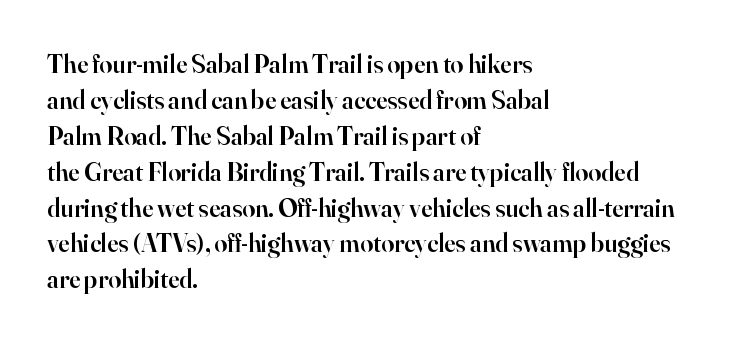
The image shows 26 px text type, upright; set left-aligned, normal line spacing (1.38x), normal letter spacing, not underlined.
